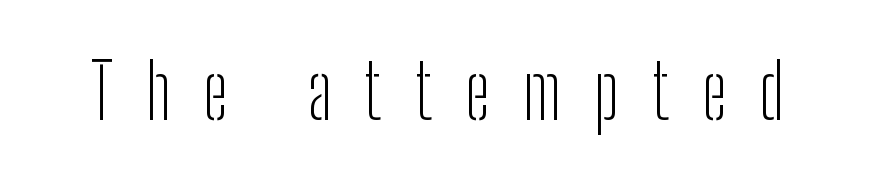
{"serif": "no", "italic": "no", "bold": "no", "weight": "light", "width": "condensed", "stroke_contrast": "low", "x_height": "medium", "monospaced": "no", "underline": "no", "letter_spacing": "wide", "letter_spacing_em": 0.43, "glyph_px": 75}
